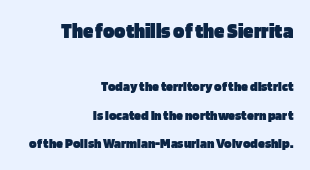
Type without underlining. Scale decreases going downward across the two blocks. Ordinary non-slanted type is in use. How are the letters spaced? Ordinarily, with no added tracking. I'd describe the lettering as bold — thick and assertive.
